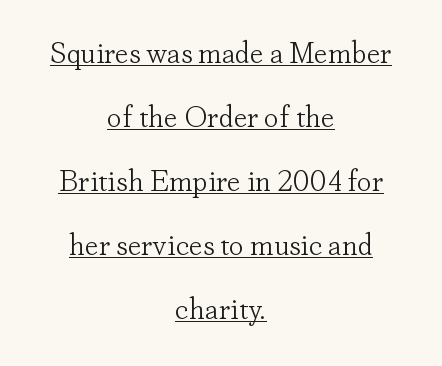
The face used here is seriffed, in the tradition of book romans. Every stem runs plumb, perpendicular to the baseline. Proportional: the letters do not fall into vertical columns. Baseline-to-baseline distance is far greater than the letter height.
